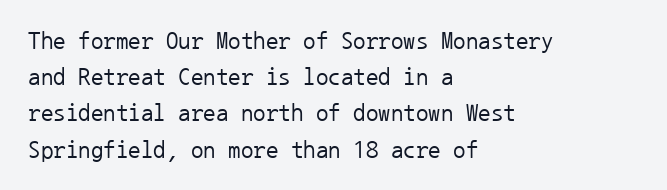
The cut favours lightness, reaching ordinary text weight at its darkest. Left-aligned paragraph, ragged on the right. There is no visible air inserted between adjacent glyphs. Has an underline been added? It has not. Upright lettering throughout. Leading matches the norm, producing a regular column.
